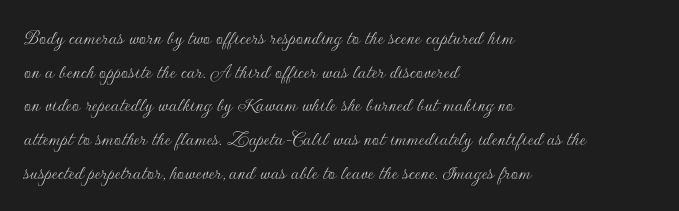
{"bold": "no", "underline": "no", "align": "left", "line_spacing": "normal", "line_spacing_ratio": 1.53, "letter_spacing": "normal", "letter_spacing_em": 0.0, "glyph_px": 22}
